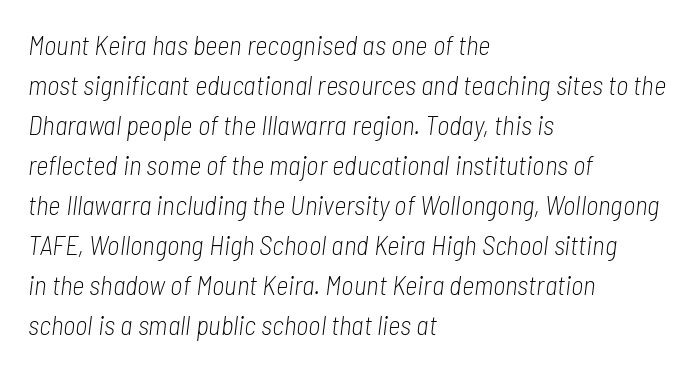
{"italic": "yes", "lean": "right", "slant_degrees": 7, "bold": "no", "underline": "no", "align": "left", "line_spacing": "normal", "line_spacing_ratio": 1.48, "letter_spacing": "normal", "letter_spacing_em": 0.0, "glyph_px": 27}
